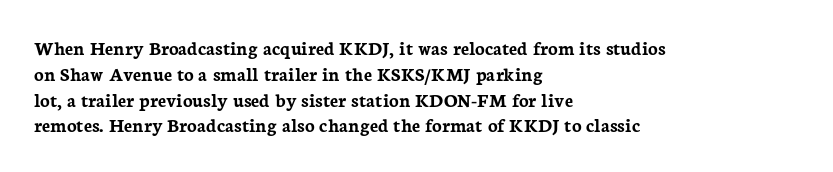
A typesetter would call this zero additional tracking. A classic flush-left, rag-right setting is used for this passage. The letters stand upright; this is a roman face. The glyphs are unaccompanied by any horizontal stroke below them. Line spacing here is normal.
